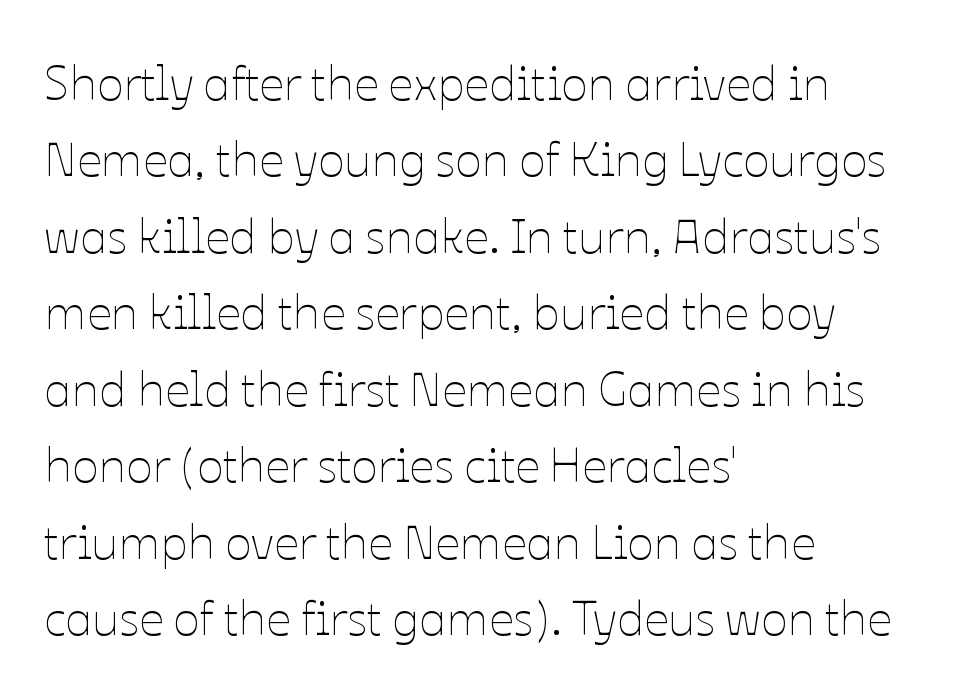
The horizontal fit of the characters is conventional and even. The string is rendered with underlining switched off. The lines in this sample share a left origin and differ only in where they stop. The font's upright variant was chosen for this text. Spacing verdict: proportional, widths tailored to each character.
